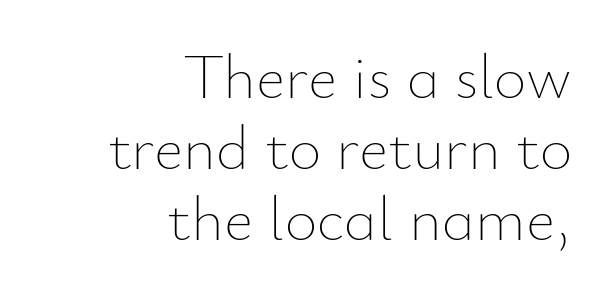
The image shows 63 px thin type, upright; set right-aligned, tight line spacing (1.13x), normal letter spacing, not underlined; low stroke contrast and a small x-height.
